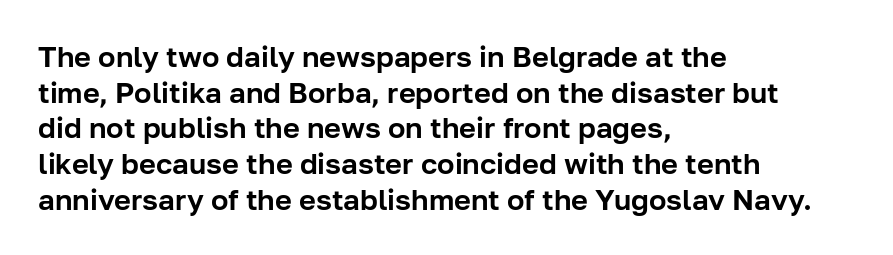
Q: Is the text italic (slanted)? A: No, it is upright.
Q: Is the typeface a serif or a sans-serif typeface? A: Sans-serif.
Q: Is the text underlined? A: No.
Q: How is the paragraph aligned? A: Left-aligned.
Q: Is the spacing between letters normal or unusually wide? A: Normal.
Q: Width (condensed, normal, or wide)? A: Normal.
Q: Stroke contrast? A: Low.
Q: x-height? A: Medium.
Q: Monospaced? A: No.
